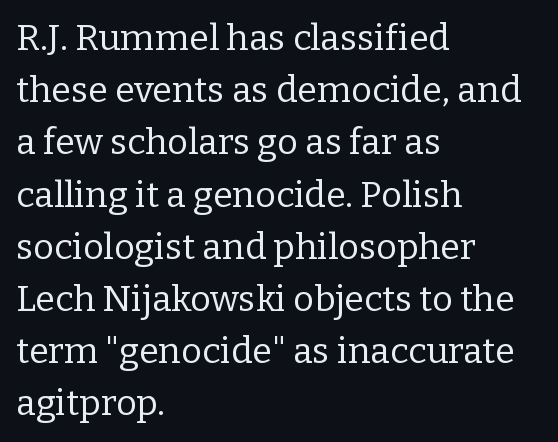
The image shows 36 px regular-weight serif type, upright; set left-aligned, normal line spacing (1.45x), normal letter spacing, not underlined; low stroke contrast and a medium x-height.
